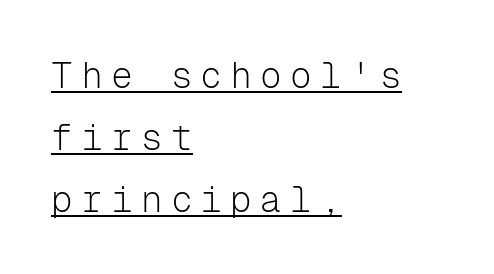
The image shows 36 px light sans-serif type, upright, monospaced; set left-aligned, line spacing 1.72x, unusually wide letter spacing (+0.23 em), underlined; low stroke contrast and a medium x-height.
